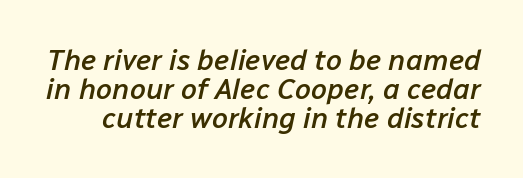
Glance below the letters and you will spot only blank space. There's an unmistakable incline to the writing here. Its strokes are somewhat broadened, the hallmark of semibold type. The letterforms sit shoulder to shoulder at normal distance.
